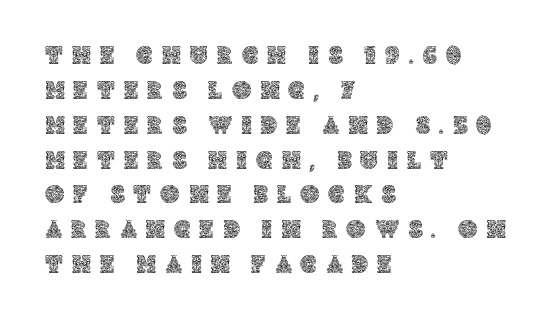
Caption: expanded tracking, letters set apart. The compositor pushed each line to the left boundary. The space directly below the letters is spotless. This is roman type, the default non-slanted kind. This sample keeps an unexceptional amount of space between lines.
